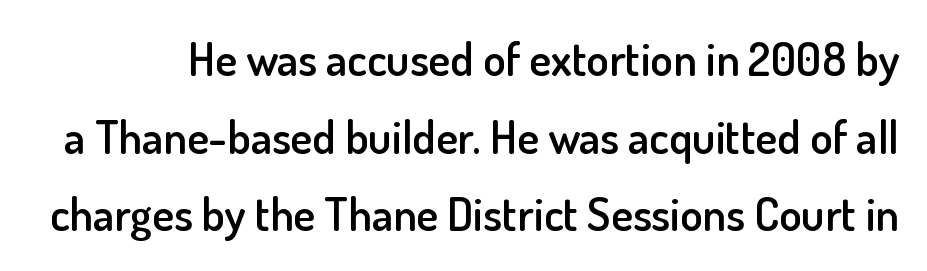
The image shows 46 px semibold sans-serif type, upright; set normal line spacing (1.69x), normal letter spacing, not underlined; low stroke contrast and a small x-height.
